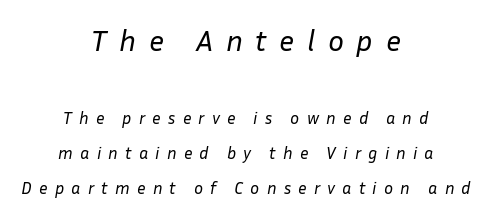
Q: Is the text bold? A: No.
Q: Is the text italic (slanted)? A: Yes, it leans right by about 10 degrees.
Q: Is the text underlined? A: No.
Q: How is the paragraph aligned? A: Centered.
Q: Is the spacing between letters normal or unusually wide? A: Unusually wide.
Q: Is the spacing between lines tight, normal or loose? A: Loose.
Q: Which block of text is set in a larger size, the first (top) or the second (bottom)? A: The first (top) one.
Q: Width (condensed, normal, or wide)? A: Normal.
Q: Stroke contrast? A: Low.
Q: x-height? A: Medium.
Q: Monospaced? A: No.
